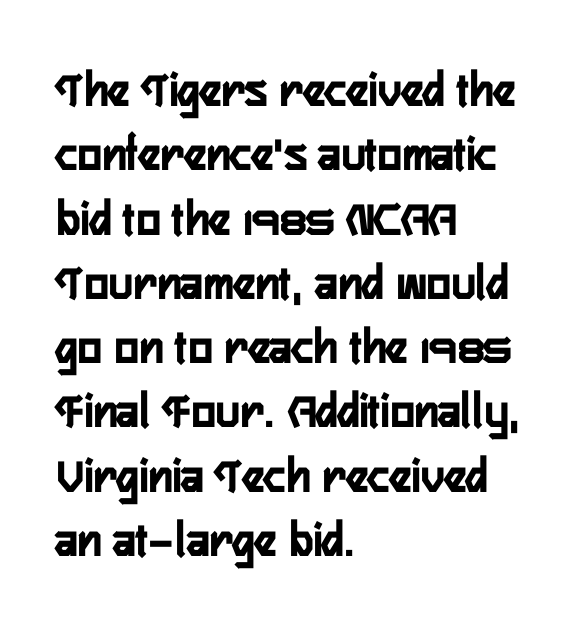
Q: Is the text bold? A: Yes.
Q: Is the text italic (slanted)? A: No, it is upright.
Q: Is the typeface a serif or a sans-serif typeface? A: Sans-serif.
Q: Is the text underlined? A: No.
Q: How is the paragraph aligned? A: Left-aligned.
Q: Is the spacing between letters normal or unusually wide? A: Normal.
Q: Is the spacing between lines tight, normal or loose? A: Normal.
Q: Width (condensed, normal, or wide)? A: Condensed.
Q: Stroke contrast? A: Low.
Q: x-height? A: Medium.
Q: Monospaced? A: No.
